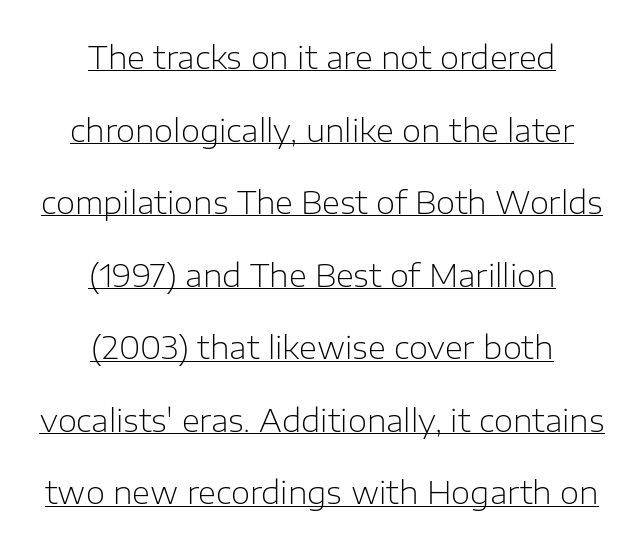
The image shows 31 px light sans-serif type, upright; set centered, loose line spacing (2.34x), normal letter spacing, underlined; low stroke contrast and a medium x-height.
